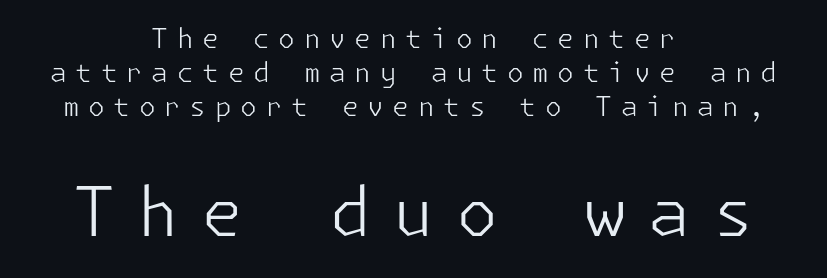
Stem width sits at or under what a default text font uses. Check the space under the baseline: it is left empty. These lines were composed using upright roman letters. The line-height multiplier appears to be the usual default. Compared with a flush-left layout, this one balances lines on the center instead.
